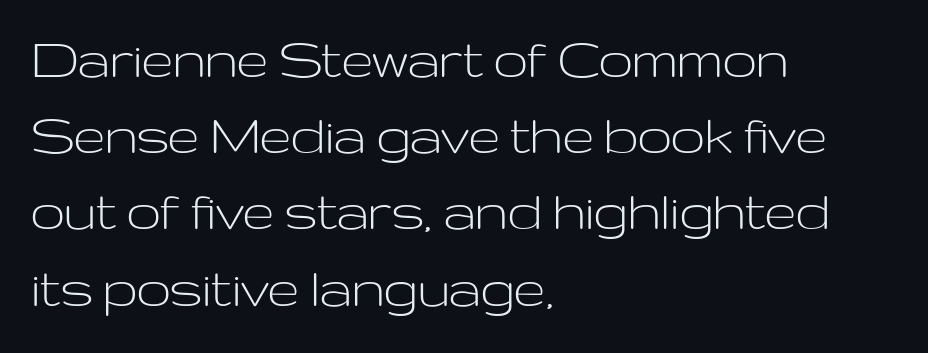
The image shows 61 px light, wide sans-serif type, upright; set left-aligned, normal line spacing (1.25x), normal letter spacing, not underlined; low stroke contrast and a medium x-height.
